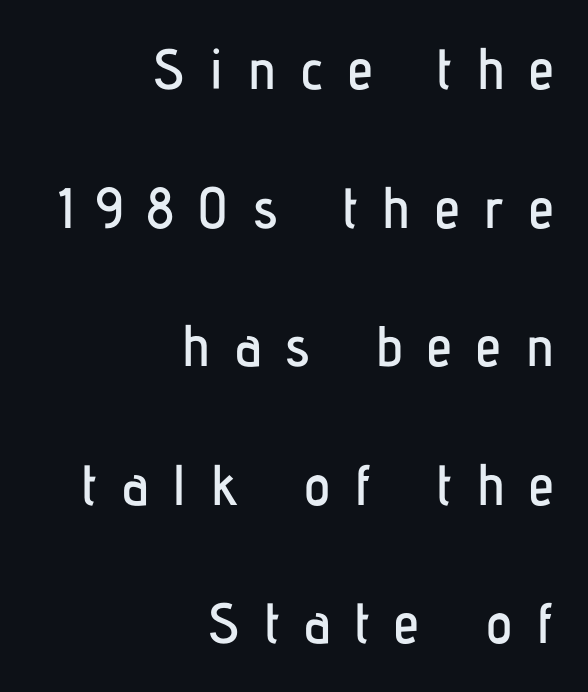
Q: Is the text italic (slanted)? A: No, it is upright.
Q: Is the typeface a serif or a sans-serif typeface? A: Sans-serif.
Q: Is the text underlined? A: No.
Q: How is the paragraph aligned? A: Right-aligned.
Q: Is the spacing between letters normal or unusually wide? A: Unusually wide.
Q: Is the spacing between lines tight, normal or loose? A: Loose.
Q: Width (condensed, normal, or wide)? A: Condensed.
Q: Stroke contrast? A: Low.
Q: x-height? A: Medium.
Q: Monospaced? A: No.
